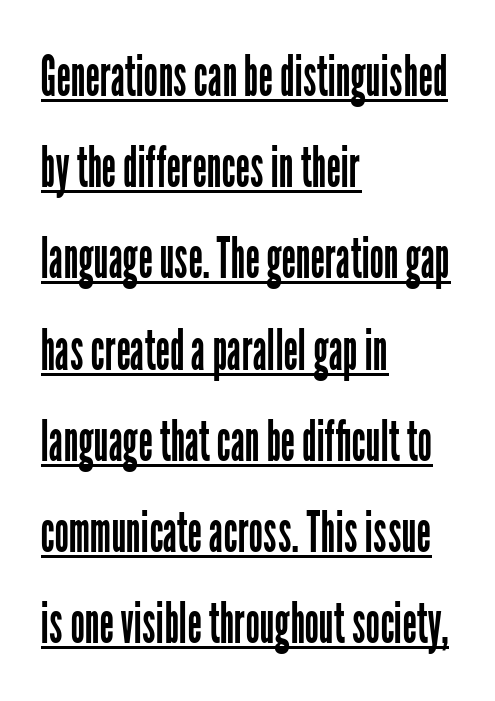
{"serif": "no", "italic": "no", "bold": "no", "weight": "regular", "width": "condensed", "stroke_contrast": "low", "x_height": "medium", "monospaced": "no", "underline": "yes", "align": "left", "line_spacing": "normal", "line_spacing_ratio": 1.6, "letter_spacing": "normal", "letter_spacing_em": 0.0, "glyph_px": 57}
